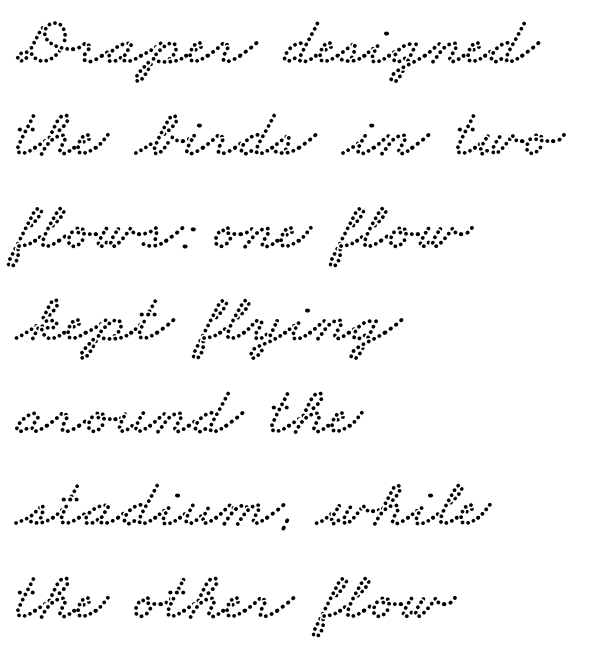
{"serif": "yes", "width": "wide", "stroke_contrast": "low", "x_height": "small", "monospaced": "no", "underline": "no", "align": "left", "line_spacing": "normal", "line_spacing_ratio": 1.34, "letter_spacing": "normal", "letter_spacing_em": 0.0, "glyph_px": 69}
